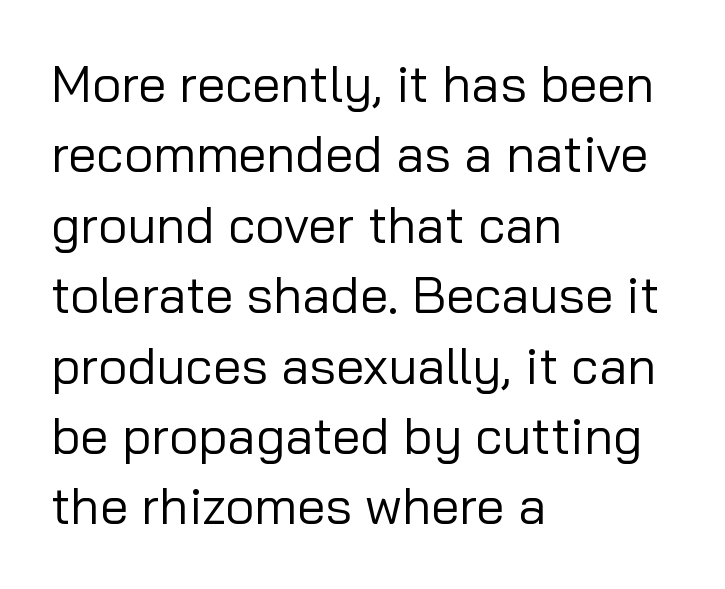
Q: Is the text bold? A: No.
Q: Is the text italic (slanted)? A: No, it is upright.
Q: Is the typeface a serif or a sans-serif typeface? A: Sans-serif.
Q: Is the text underlined? A: No.
Q: How is the paragraph aligned? A: Left-aligned.
Q: Is the spacing between letters normal or unusually wide? A: Normal.
Q: Is the spacing between lines tight, normal or loose? A: Normal.
Q: Width (condensed, normal, or wide)? A: Normal.
Q: Stroke contrast? A: Low.
Q: x-height? A: Medium.
Q: Monospaced? A: No.
